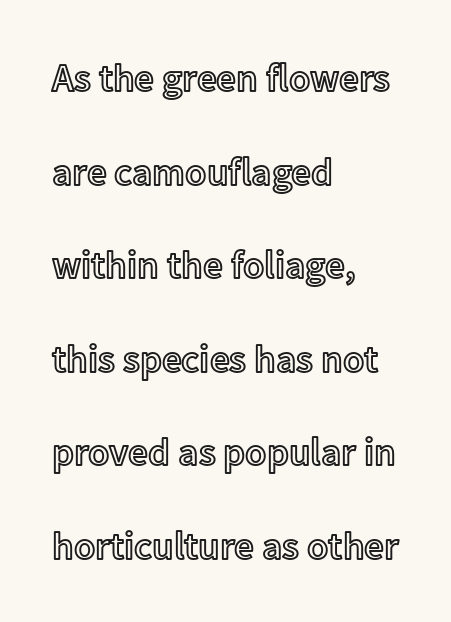
The image shows 39 px text type, upright; set left-aligned, loose line spacing (2.4x), normal letter spacing, not underlined; a medium x-height.
